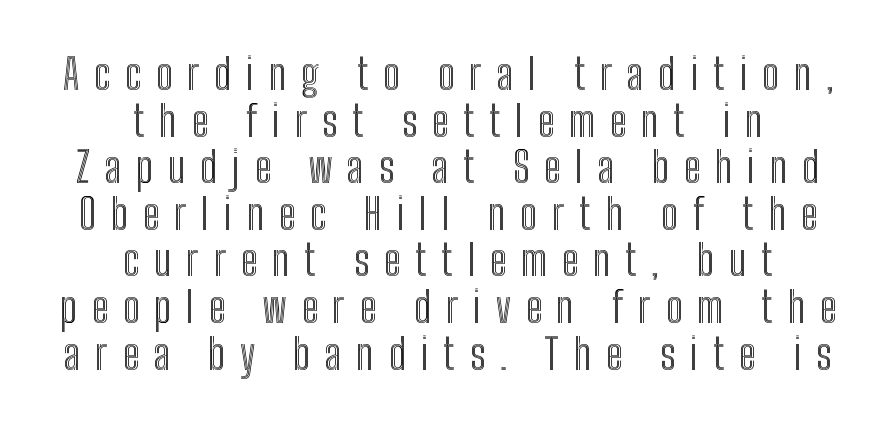
Q: Is the text italic (slanted)? A: No, it is upright.
Q: Is the text underlined? A: No.
Q: How is the paragraph aligned? A: Centered.
Q: Is the spacing between letters normal or unusually wide? A: Unusually wide.
Q: Is the spacing between lines tight, normal or loose? A: Tight.
Q: Width (condensed, normal, or wide)? A: Condensed.
Q: x-height? A: Medium.
Q: Monospaced? A: No.
